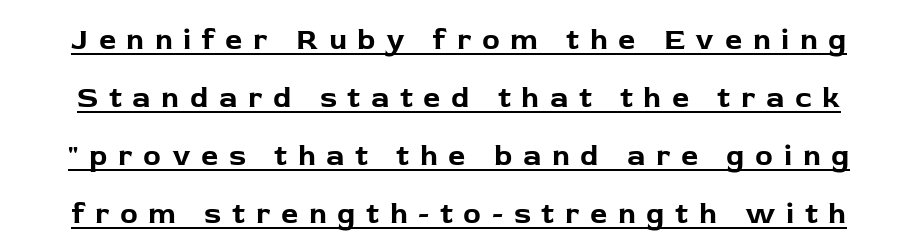
Q: Is the text bold? A: Yes.
Q: Is the text italic (slanted)? A: No, it is upright.
Q: Is the typeface a serif or a sans-serif typeface? A: Sans-serif.
Q: Is the text underlined? A: Yes.
Q: Is the spacing between letters normal or unusually wide? A: Unusually wide.
Q: Is the spacing between lines tight, normal or loose? A: Loose.
Q: Width (condensed, normal, or wide)? A: Normal.
Q: Stroke contrast? A: Low.
Q: x-height? A: Medium.
Q: Monospaced? A: No.
